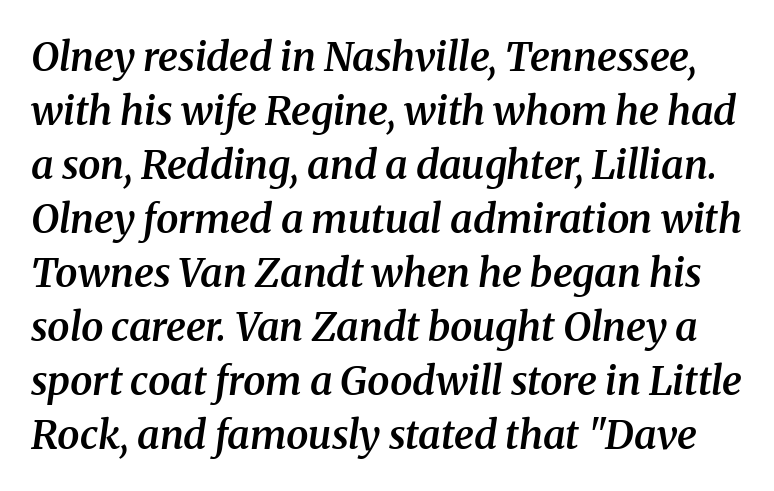
{"serif": "yes", "italic": "yes", "lean": "right", "slant_degrees": 8, "bold": "semi", "weight": "semibold", "width": "normal", "stroke_contrast": "medium", "x_height": "medium", "monospaced": "no", "underline": "no", "line_spacing": "normal", "line_spacing_ratio": 1.35, "letter_spacing": "normal", "letter_spacing_em": 0.0, "glyph_px": 40}
